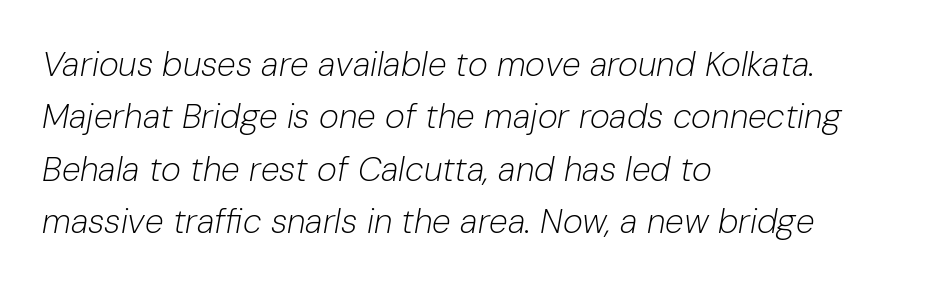
{"italic": "yes", "lean": "right", "slant_degrees": 10, "bold": "no", "weight": "light", "width": "normal", "stroke_contrast": "low", "x_height": "medium", "monospaced": "no", "underline": "no", "align": "left", "line_spacing": "normal", "line_spacing_ratio": 1.54, "letter_spacing": "normal", "letter_spacing_em": 0.0, "glyph_px": 34}
